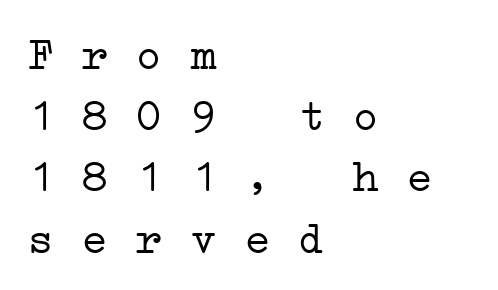
{"serif": "yes", "bold": "no", "weight": "light", "width": "wide", "stroke_contrast": "low", "x_height": "medium", "monospaced": "yes", "underline": "no", "align": "left", "line_spacing": "normal", "line_spacing_ratio": 1.36, "letter_spacing": "normal", "letter_spacing_em": 0.0, "glyph_px": 45}
